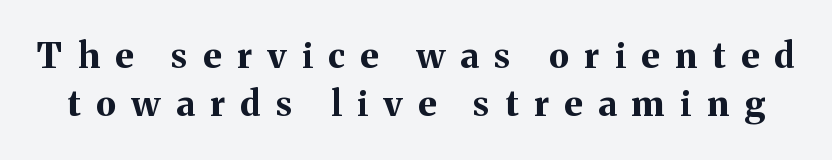
{"serif": "yes", "italic": "no", "bold": "yes", "weight": "bold", "width": "normal", "stroke_contrast": "medium", "x_height": "medium", "monospaced": "no", "underline": "no", "line_spacing": "normal", "line_spacing_ratio": 1.38, "letter_spacing": "wide", "letter_spacing_em": 0.45, "glyph_px": 35}
